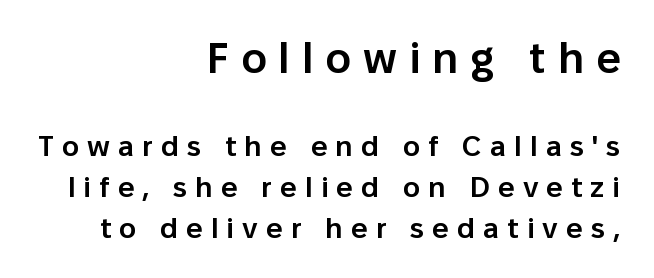
{"serif": "no", "italic": "no", "bold": "semi", "weight": "semibold", "width": "normal", "stroke_contrast": "low", "x_height": "medium", "monospaced": "no", "underline": "no", "align": "right", "line_spacing": "normal", "line_spacing_ratio": 1.41, "letter_spacing": "wide", "letter_spacing_em": 0.28, "larger_block": "first", "size_ratio": 1.48, "glyph_px": 43}
